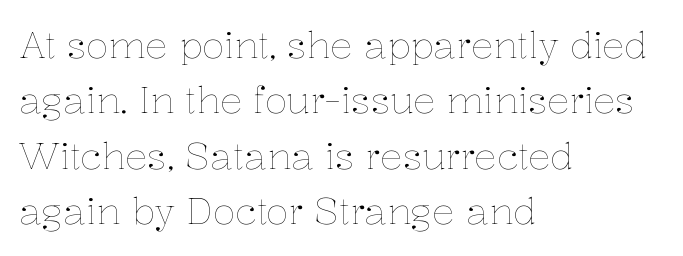
Teacher's note: observe the even left margin — that is flush-left alignment. If you measured baseline to baseline, you'd find a middling distance. Default kerning and tracking; the words read as compact shapes. The space directly below the letters is spotless. This is not heavy type; no bold has been used. The letters stand straight up with perfectly vertical stems.
